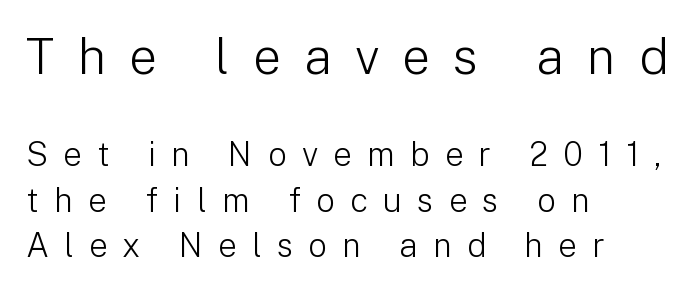
The image shows 50 px light sans-serif type, upright; set left-aligned, normal line spacing (1.37x), unusually wide letter spacing (+0.46 em), not underlined; the first (top) block is 1.52x larger; low stroke contrast and a medium x-height.
